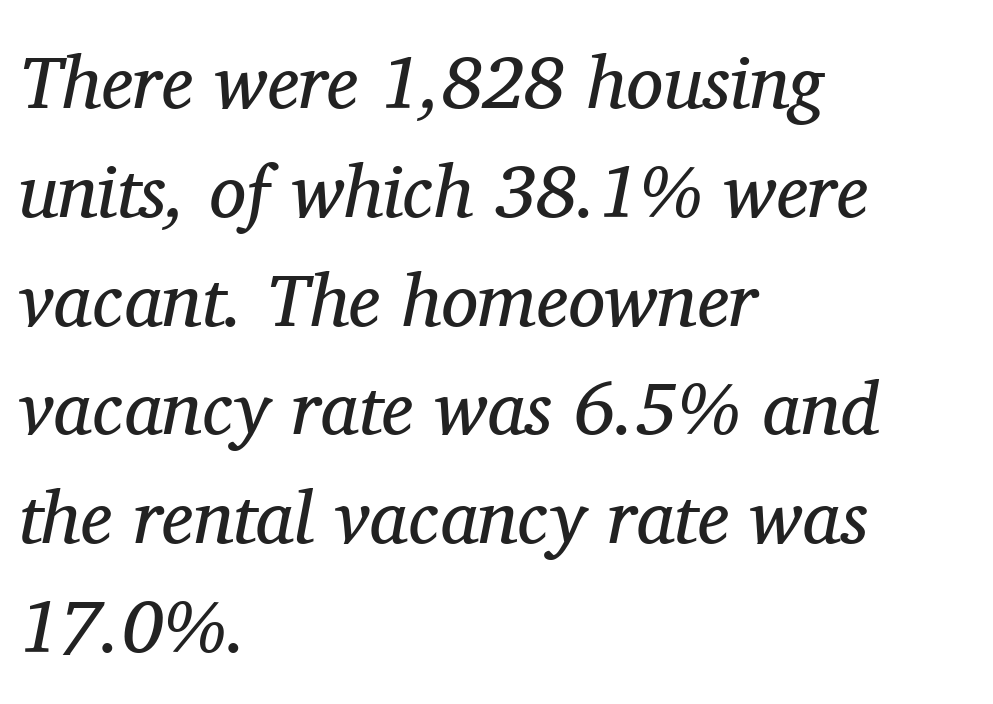
The typeface has the unassuming heft of standard copy or less. The gap between lines stays unmarked. Tracking here is standard; glyphs follow each other at the usual distance. Quick note: interline space is typical. Character widths vary here, with narrow letters taking less room than wide ones. Slanted lettering throughout.
